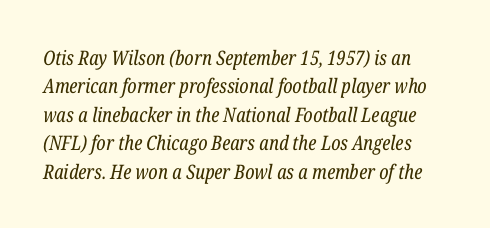
The image shows 20 px text type, italic (leaning right); set normal line spacing (1.42x), normal letter spacing, not underlined.
